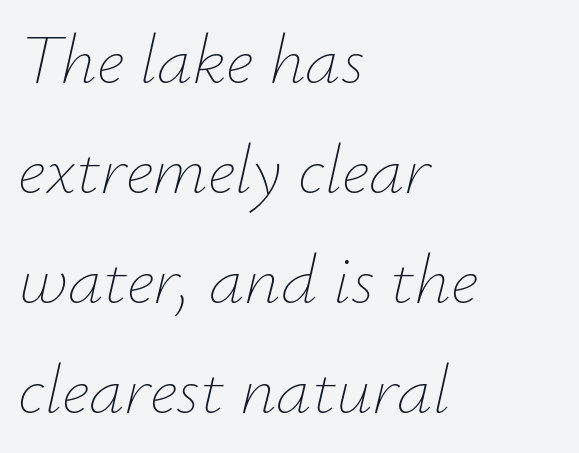
{"italic": "yes", "lean": "right", "slant_degrees": 12, "bold": "no", "weight": "thin", "width": "normal", "stroke_contrast": "low", "x_height": "small", "monospaced": "no", "underline": "no", "align": "left", "line_spacing": "normal", "line_spacing_ratio": 1.55, "letter_spacing": "normal", "letter_spacing_em": 0.0, "glyph_px": 71}
